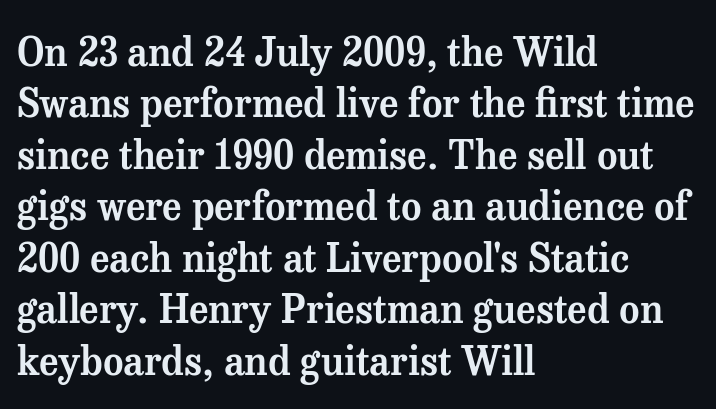
The image shows 39 px serif type, upright; set left-aligned, normal line spacing (1.32x), normal letter spacing, not underlined; medium stroke contrast and a medium x-height.
